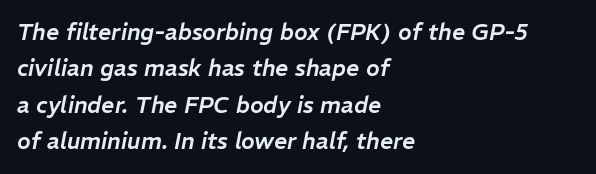
The image shows 23 px text type, italic (leaning right); set left-aligned, normal line spacing (1.58x), normal letter spacing, not underlined.
